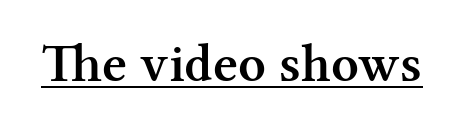
Q: Is the text bold? A: Semi-bold.
Q: Is the text italic (slanted)? A: No, it is upright.
Q: Is the typeface a serif or a sans-serif typeface? A: Serif.
Q: Is the text underlined? A: Yes.
Q: Is the spacing between letters normal or unusually wide? A: Normal.
Q: Width (condensed, normal, or wide)? A: Normal.
Q: Stroke contrast? A: Medium.
Q: x-height? A: Medium.
Q: Monospaced? A: No.
